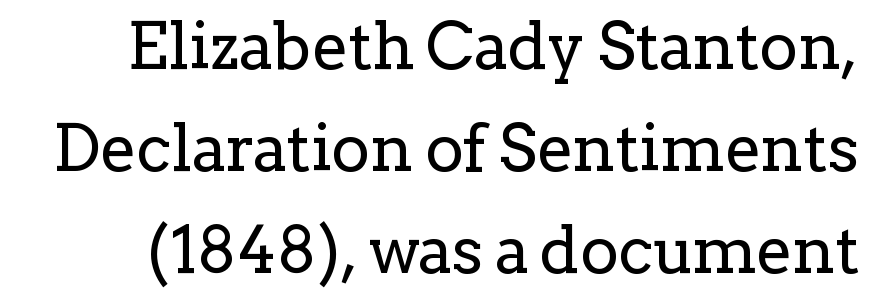
Q: Is the text bold? A: No.
Q: Is the text italic (slanted)? A: No, it is upright.
Q: Is the typeface a serif or a sans-serif typeface? A: Serif.
Q: Is the text underlined? A: No.
Q: Is the spacing between letters normal or unusually wide? A: Normal.
Q: Is the spacing between lines tight, normal or loose? A: Normal.
Q: Width (condensed, normal, or wide)? A: Normal.
Q: Stroke contrast? A: Low.
Q: x-height? A: Medium.
Q: Monospaced? A: No.
